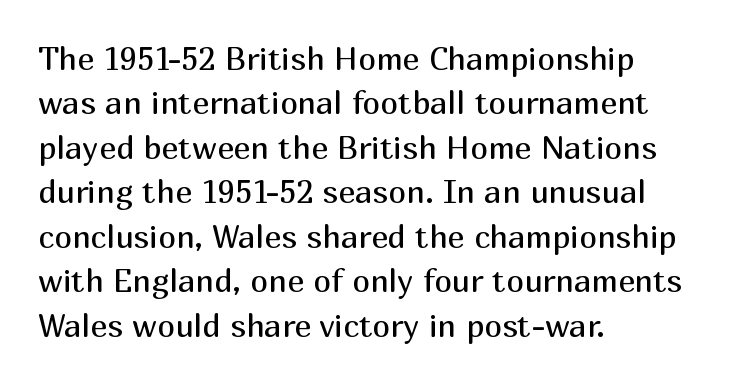
The image shows 32 px regular-weight sans-serif type, upright; set left-aligned, normal line spacing (1.39x), normal letter spacing, not underlined; medium stroke contrast and a medium x-height.
